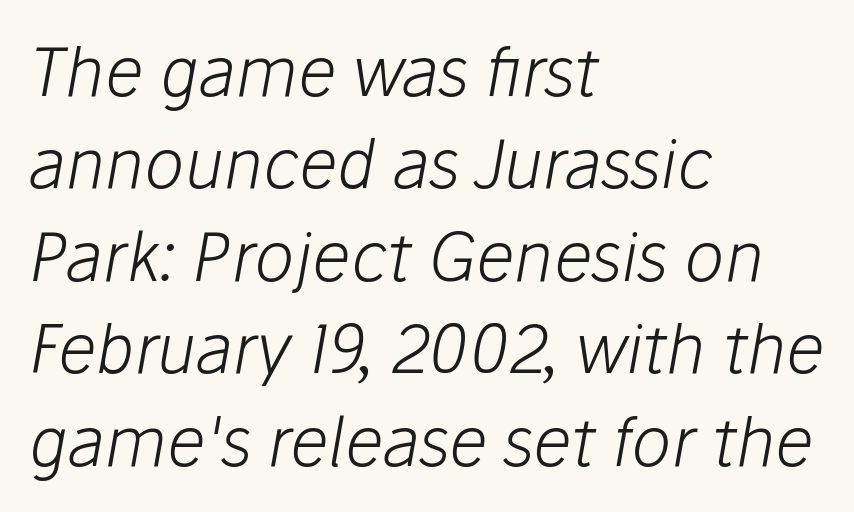
Underline: absent. If you drew a ruler down the left edge, every line would touch it. Weight: regular or lighter. The typography opts for an oblique posture over an upright one. Each letter keeps its own natural width here, so spacing adapts to shape. The face used here is rendered with its standard letterfit.
